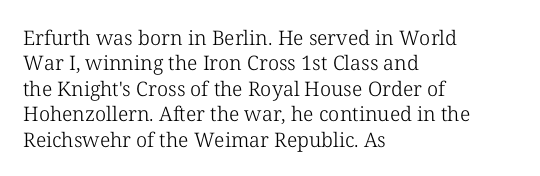
Q: Is the text bold? A: No.
Q: Is the text italic (slanted)? A: No, it is upright.
Q: Is the text underlined? A: No.
Q: How is the paragraph aligned? A: Left-aligned.
Q: Is the spacing between letters normal or unusually wide? A: Normal.
Q: Is the spacing between lines tight, normal or loose? A: Normal.
